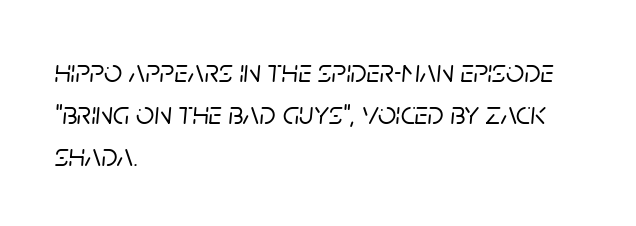
{"italic": "yes", "lean": "right", "slant_degrees": 5, "width": "normal", "stroke_contrast": "low", "x_height": "large", "monospaced": "no", "underline": "no", "align": "left", "line_spacing": "normal", "line_spacing_ratio": 1.32, "letter_spacing": "normal", "letter_spacing_em": 0.0, "glyph_px": 32}
